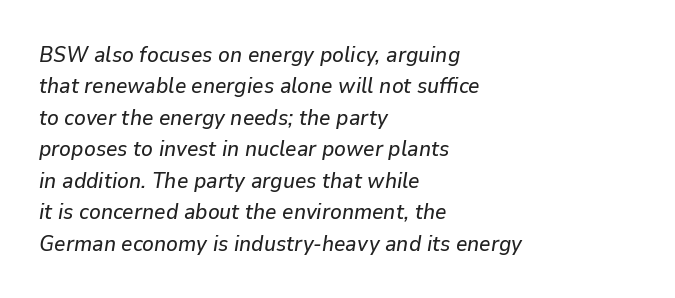
Q: Is the text italic (slanted)? A: Yes, it leans right by about 9 degrees.
Q: Is the text underlined? A: No.
Q: How is the paragraph aligned? A: Left-aligned.
Q: Is the spacing between letters normal or unusually wide? A: Normal.
Q: Is the spacing between lines tight, normal or loose? A: Normal.
